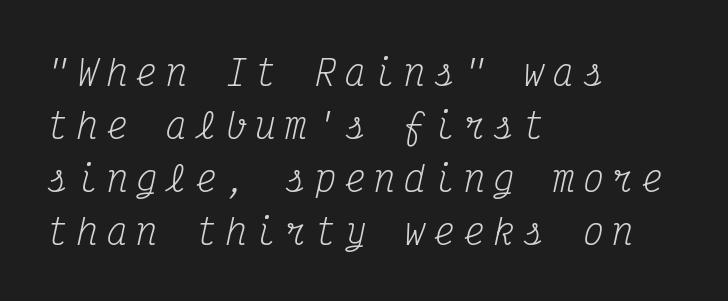
The image shows 35 px regular-weight, condensed serif type, italic (leaning right), monospaced; set left-aligned, normal line spacing (1.51x), unusually wide letter spacing (+0.25 em), not underlined; medium stroke contrast and a medium x-height.
